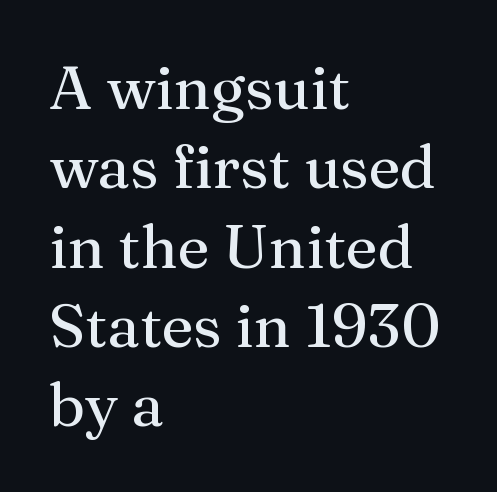
{"serif": "yes", "italic": "no", "width": "normal", "stroke_contrast": "medium", "x_height": "medium", "monospaced": "no", "underline": "no", "align": "left", "line_spacing": "normal", "line_spacing_ratio": 1.3, "letter_spacing": "normal", "letter_spacing_em": 0.0, "glyph_px": 61}
